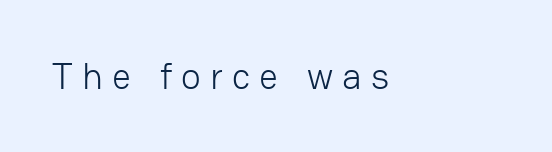
Q: Is the text bold? A: No.
Q: Is the text italic (slanted)? A: No, it is upright.
Q: Is the typeface a serif or a sans-serif typeface? A: Sans-serif.
Q: Is the text underlined? A: No.
Q: Is the spacing between letters normal or unusually wide? A: Unusually wide.
Q: Width (condensed, normal, or wide)? A: Normal.
Q: Stroke contrast? A: Low.
Q: x-height? A: Medium.
Q: Monospaced? A: No.
